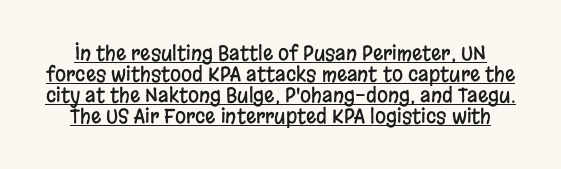
The tracking reads as untouched default to a designer's eye. Whoever set this chose condensed vertical rhythm over breathing room. Notice how the stems are strictly vertical — no italics here. The sample's only ornament is a line tracing under the words.
